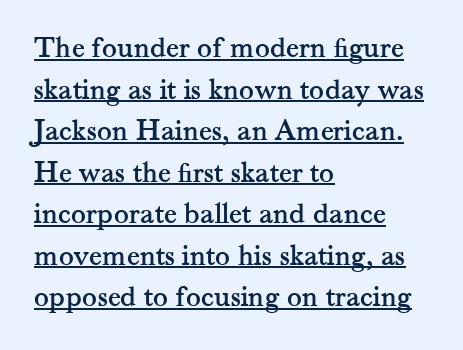
{"serif": "yes", "italic": "no", "width": "normal", "stroke_contrast": "medium", "x_height": "small", "monospaced": "no", "underline": "yes", "align": "left", "line_spacing": "normal", "line_spacing_ratio": 1.34, "letter_spacing": "normal", "letter_spacing_em": 0.0, "glyph_px": 31}
